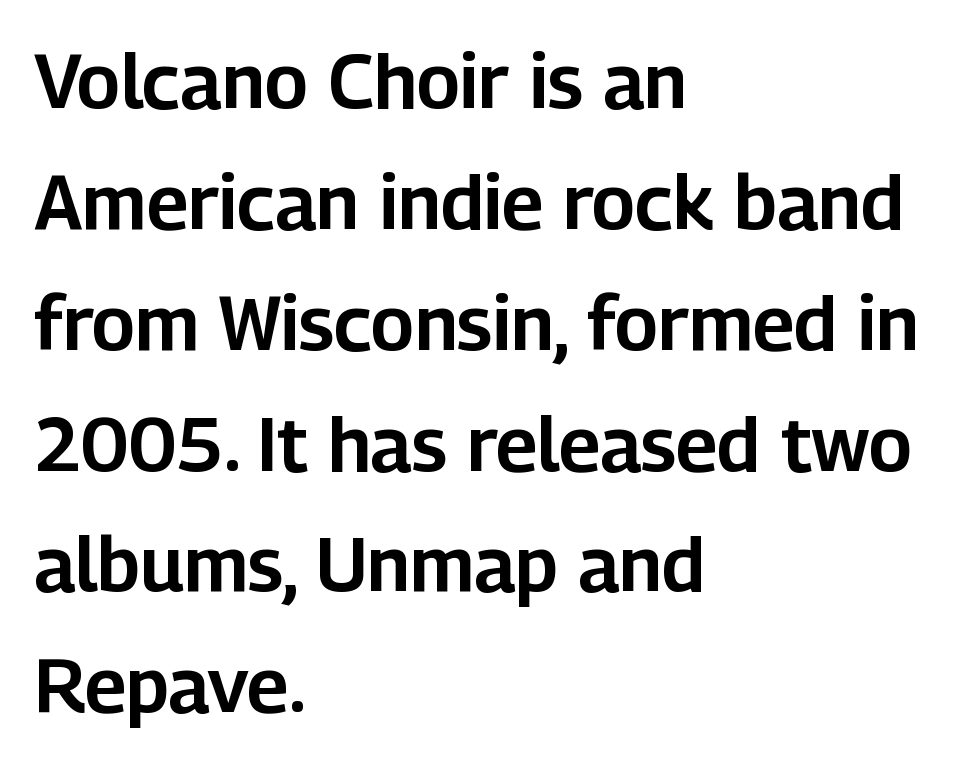
The image shows 76 px sans-serif type, upright; set left-aligned, normal line spacing (1.59x), normal letter spacing, not underlined; low stroke contrast and a medium x-height.
